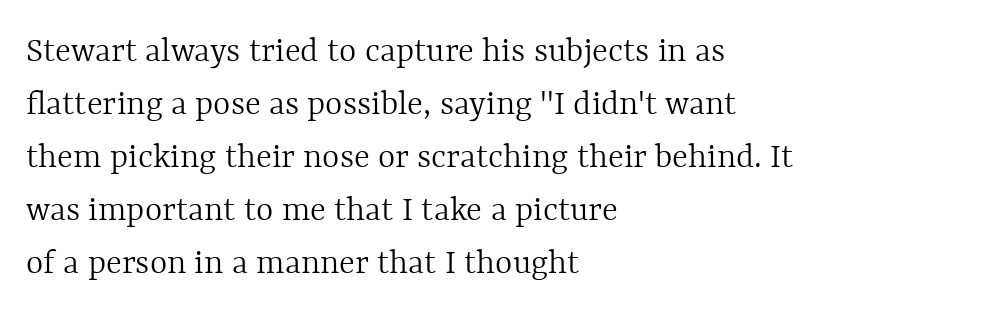
This sample is left-justified, so line endings fall wherever the words run out. Varying glyph widths throughout — classic text-font behaviour. Nobody drew a line under any word here. Does extra space separate the letters? No, they use regular spacing. Characters remain perfectly vertical along every line.
